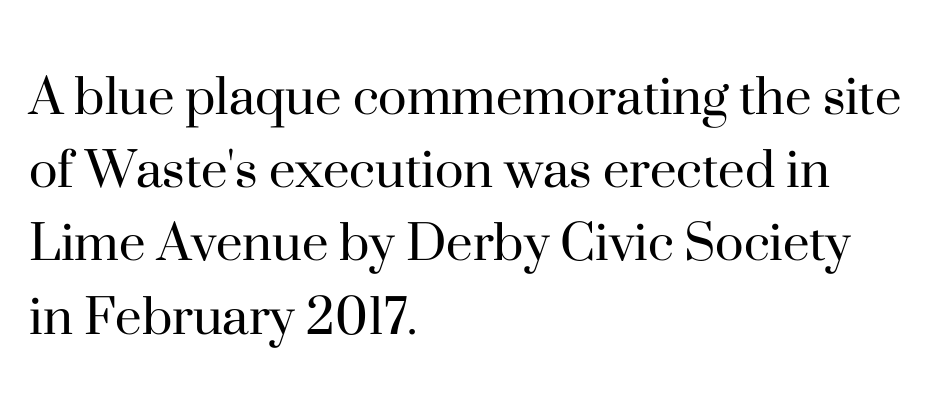
{"serif": "yes", "italic": "no", "bold": "no", "weight": "regular", "width": "normal", "stroke_contrast": "high", "x_height": "small", "monospaced": "no", "underline": "no", "align": "left", "line_spacing_ratio": 1.22, "letter_spacing": "normal", "letter_spacing_em": 0.0, "glyph_px": 60}
